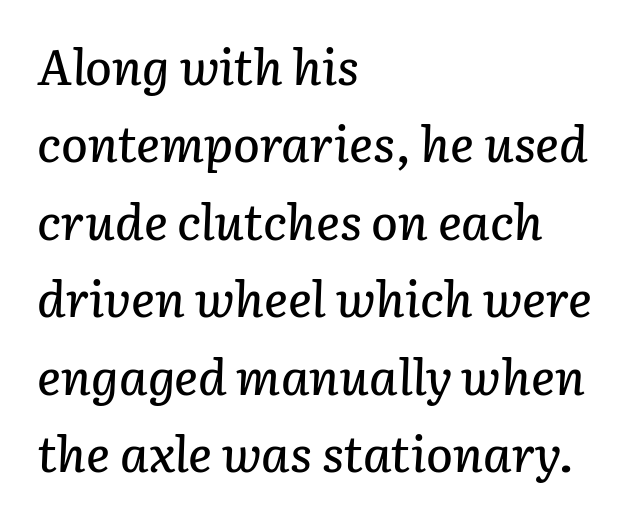
Q: Is the text italic (slanted)? A: Yes, it leans right by about 3 degrees.
Q: Is the text underlined? A: No.
Q: How is the paragraph aligned? A: Left-aligned.
Q: Is the spacing between letters normal or unusually wide? A: Normal.
Q: Is the spacing between lines tight, normal or loose? A: Normal.
Q: Width (condensed, normal, or wide)? A: Normal.
Q: Stroke contrast? A: Low.
Q: x-height? A: Medium.
Q: Monospaced? A: No.
